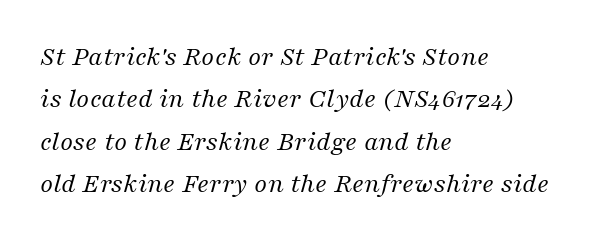
Q: Is the text bold? A: No.
Q: Is the text italic (slanted)? A: Yes, it leans right by about 16 degrees.
Q: Is the typeface a serif or a sans-serif typeface? A: Serif.
Q: Is the text underlined? A: No.
Q: How is the paragraph aligned? A: Left-aligned.
Q: Is the spacing between letters normal or unusually wide? A: Normal.
Q: Is the spacing between lines tight, normal or loose? A: Normal.
Q: Width (condensed, normal, or wide)? A: Normal.
Q: Stroke contrast? A: Medium.
Q: x-height? A: Medium.
Q: Monospaced? A: No.
